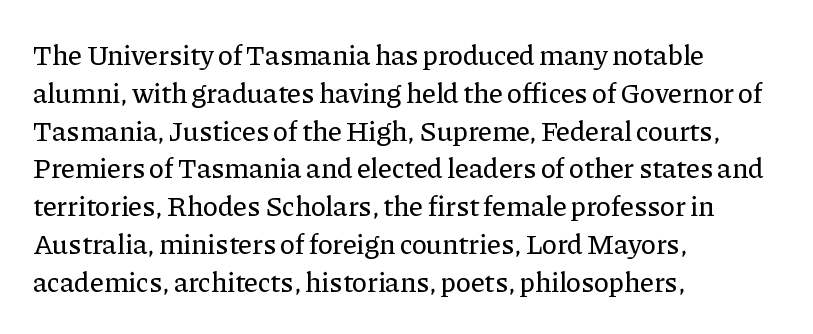
{"serif": "yes", "italic": "no", "width": "normal", "stroke_contrast": "low", "x_height": "medium", "monospaced": "no", "underline": "no", "align": "left", "line_spacing": "normal", "line_spacing_ratio": 1.35, "letter_spacing": "normal", "letter_spacing_em": 0.0, "glyph_px": 28}
